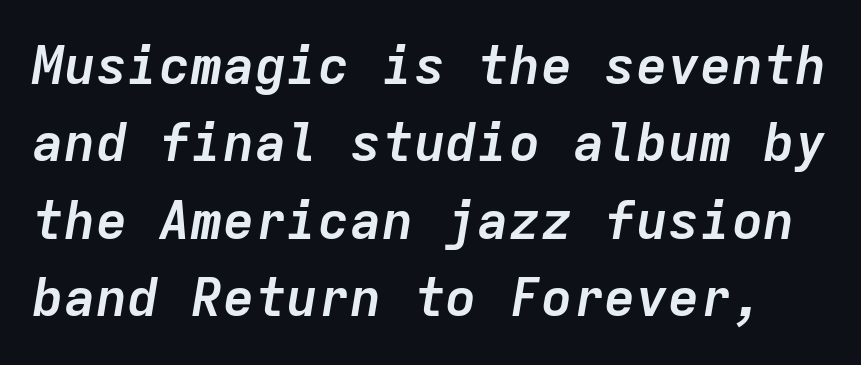
{"italic": "yes", "lean": "right", "slant_degrees": 9, "bold": "yes", "weight": "semibold", "width": "normal", "stroke_contrast": "low", "x_height": "medium", "monospaced": "yes", "underline": "no", "line_spacing": "normal", "line_spacing_ratio": 1.46, "letter_spacing": "normal", "letter_spacing_em": 0.0, "glyph_px": 53}
